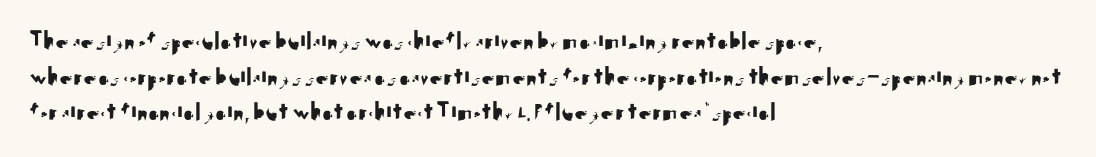
The image shows 26 px text type, upright; set left-aligned, normal line spacing (1.37x), normal letter spacing, not underlined.
